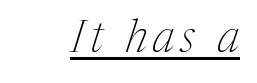
What kind of face is this? One with serifs. Yep, that's italic — everything's leaning. The rendering uses the underline text-decoration. A typesetter would call this proportional, since set widths differ per character. The font is comparable to plain body text, perhaps lighter.
